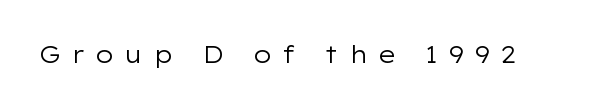
A typesetter would mark this as roman, not italic. The glyphs are unaccompanied by any horizontal stroke below them. Someone cranked the tracking dial way up on this one. The font is comparable to plain body text, perhaps lighter.
